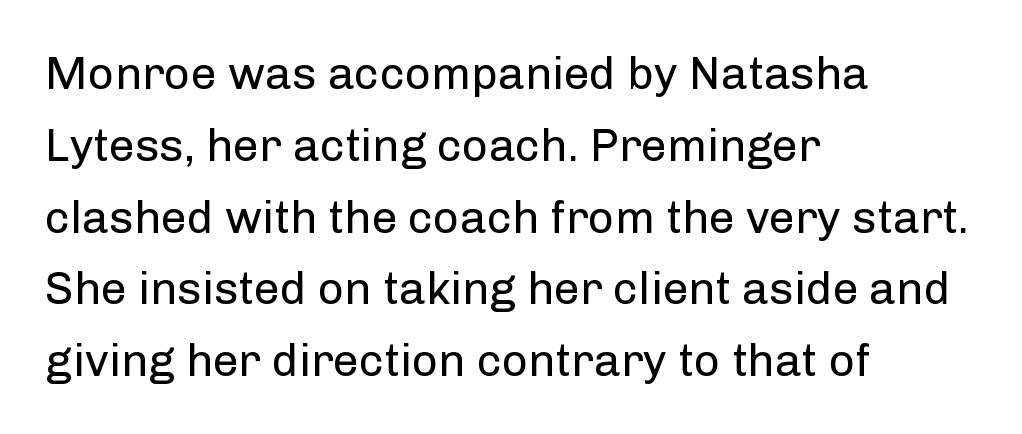
Q: Is the text bold? A: No.
Q: Is the text italic (slanted)? A: No, it is upright.
Q: Is the typeface a serif or a sans-serif typeface? A: Sans-serif.
Q: Is the text underlined? A: No.
Q: How is the paragraph aligned? A: Left-aligned.
Q: Is the spacing between letters normal or unusually wide? A: Normal.
Q: Is the spacing between lines tight, normal or loose? A: Normal.
Q: Width (condensed, normal, or wide)? A: Normal.
Q: Stroke contrast? A: Low.
Q: x-height? A: Medium.
Q: Monospaced? A: No.
